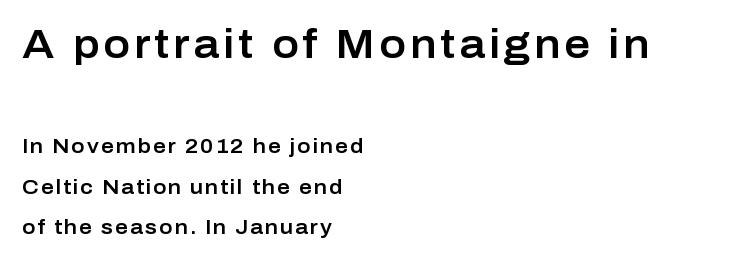
Compared with a centered layout, this one pins lines to the left instead. A typesetter would call this leading open, well beyond the default. The type family on display is of the sans-serif kind. Rule under the text: the space is simply empty.
